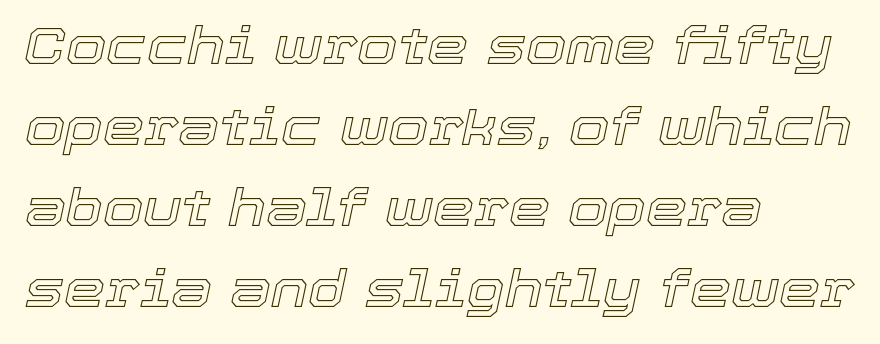
{"italic": "yes", "lean": "right", "slant_degrees": 12, "width": "normal", "x_height": "medium", "monospaced": "no", "underline": "no", "align": "left", "line_spacing": "normal", "line_spacing_ratio": 1.56, "letter_spacing": "normal", "letter_spacing_em": 0.0, "glyph_px": 52}
